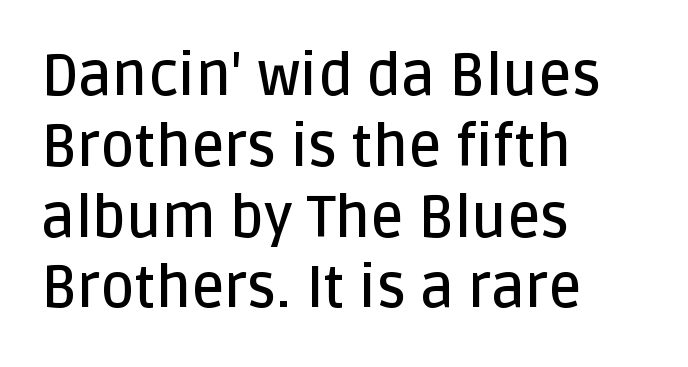
The passage shown is typed in a proportional face where columns would drift. No feet cap the strokes, marking this as sans-serif type. If you drew a ruler down the left edge, every line would touch it. Stroke thickness is moderately raised; the sample reads as semibold. Unlike italic type, these characters show no tilt at all. Glyph-to-glyph distance matches everyday printed text.
